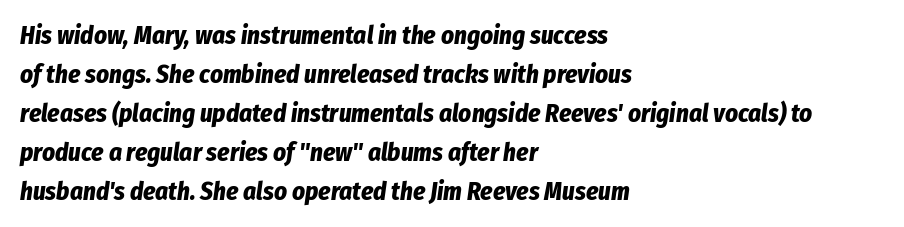
The image shows 25 px bold type, italic (leaning right); set left-aligned, normal line spacing (1.56x), normal letter spacing, not underlined.
